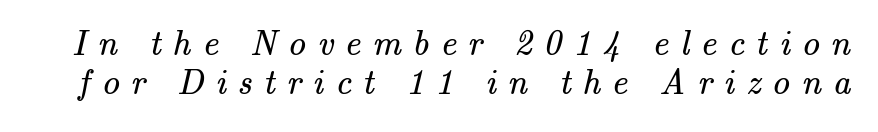
Q: Is the text bold? A: No.
Q: Is the typeface a serif or a sans-serif typeface? A: Serif.
Q: Is the text underlined? A: No.
Q: Is the spacing between letters normal or unusually wide? A: Unusually wide.
Q: Is the spacing between lines tight, normal or loose? A: Tight.
Q: Width (condensed, normal, or wide)? A: Normal.
Q: Stroke contrast? A: Medium.
Q: x-height? A: Small.
Q: Monospaced? A: No.
